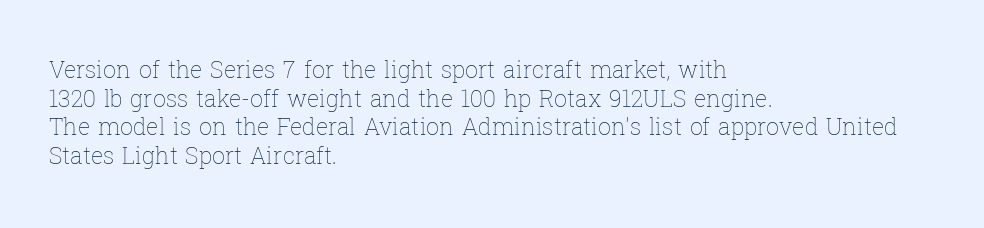
The image shows 23 px text type, upright; set left-aligned, normal line spacing (1.25x), normal letter spacing, not underlined.
